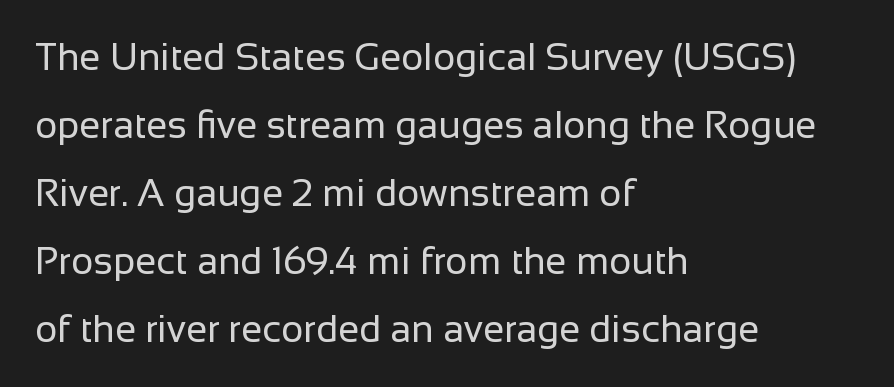
Q: Is the text bold? A: No.
Q: Is the text italic (slanted)? A: No, it is upright.
Q: Is the typeface a serif or a sans-serif typeface? A: Sans-serif.
Q: Is the text underlined? A: No.
Q: How is the paragraph aligned? A: Left-aligned.
Q: Is the spacing between letters normal or unusually wide? A: Normal.
Q: Width (condensed, normal, or wide)? A: Normal.
Q: Stroke contrast? A: Low.
Q: x-height? A: Medium.
Q: Monospaced? A: No.
